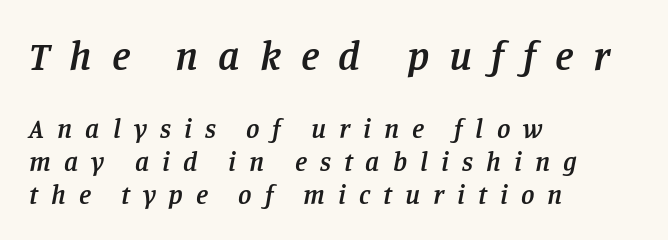
Q: Is the text bold? A: Semi-bold.
Q: Is the text italic (slanted)? A: Yes, it leans right by about 11 degrees.
Q: Is the typeface a serif or a sans-serif typeface? A: Serif.
Q: Is the text underlined? A: No.
Q: How is the paragraph aligned? A: Left-aligned.
Q: Is the spacing between letters normal or unusually wide? A: Unusually wide.
Q: Which block of text is set in a larger size, the first (top) or the second (bottom)? A: The first (top) one.
Q: Width (condensed, normal, or wide)? A: Normal.
Q: Stroke contrast? A: Low.
Q: x-height? A: Large.
Q: Monospaced? A: No.
